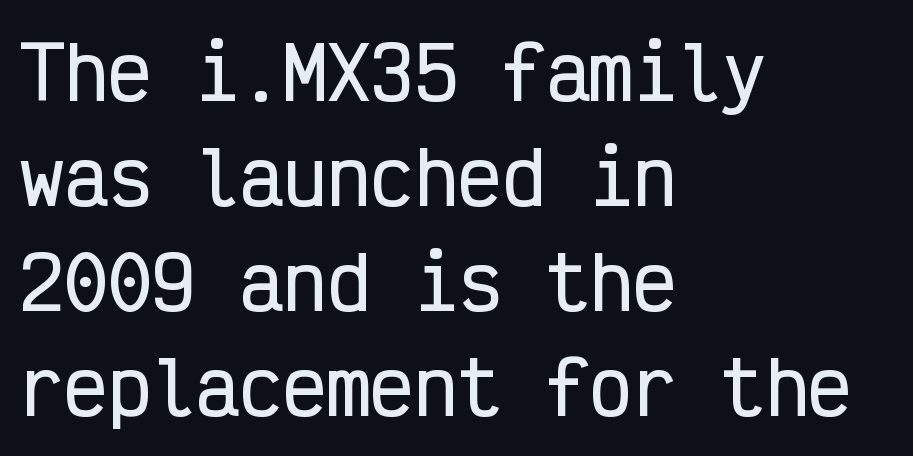
{"serif": "no", "italic": "no", "width": "condensed", "stroke_contrast": "low", "x_height": "medium", "monospaced": "yes", "underline": "no", "align": "left", "line_spacing": "normal", "line_spacing_ratio": 1.44, "letter_spacing": "normal", "letter_spacing_em": 0.0, "glyph_px": 73}
